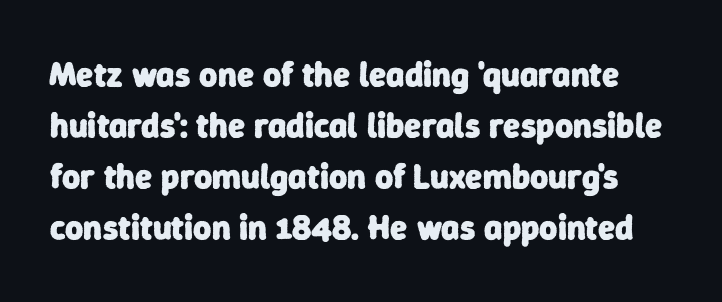
Q: Is the text bold? A: Yes.
Q: Is the typeface a serif or a sans-serif typeface? A: Sans-serif.
Q: Is the text underlined? A: No.
Q: Is the spacing between letters normal or unusually wide? A: Normal.
Q: Is the spacing between lines tight, normal or loose? A: Normal.
Q: Width (condensed, normal, or wide)? A: Normal.
Q: Stroke contrast? A: Low.
Q: x-height? A: Medium.
Q: Monospaced? A: No.
